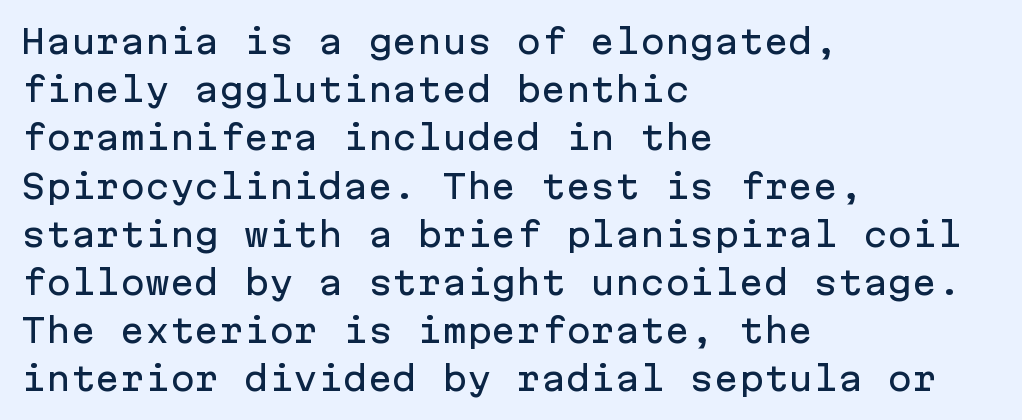
Q: Is the text italic (slanted)? A: No, it is upright.
Q: Is the typeface a serif or a sans-serif typeface? A: Sans-serif.
Q: Is the text underlined? A: No.
Q: How is the paragraph aligned? A: Left-aligned.
Q: Is the spacing between letters normal or unusually wide? A: Normal.
Q: Is the spacing between lines tight, normal or loose? A: Normal.
Q: Width (condensed, normal, or wide)? A: Normal.
Q: Stroke contrast? A: Low.
Q: x-height? A: Medium.
Q: Monospaced? A: Yes.
